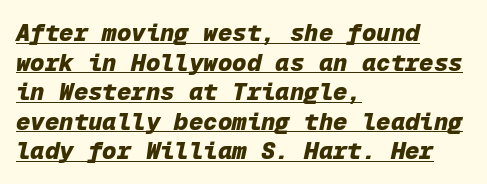
The sample has been set heavy, in full bold. Does a line run under the words? Yes, clearly. There's an unmistakable incline to the writing here. Which margin do the lines hug? The left one — the right edge is uneven.
